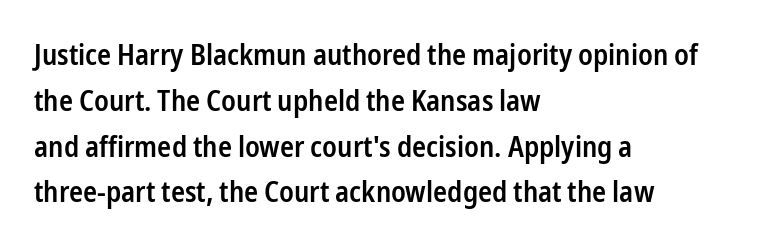
{"serif": "no", "italic": "no", "bold": "semi", "weight": "semibold", "width": "condensed", "stroke_contrast": "low", "x_height": "medium", "monospaced": "no", "underline": "no", "align": "left", "line_spacing": "normal", "line_spacing_ratio": 1.58, "letter_spacing": "normal", "letter_spacing_em": 0.0, "glyph_px": 29}
